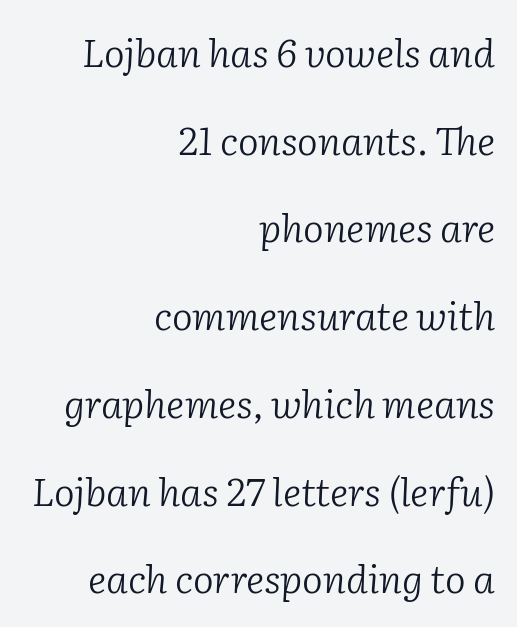
Q: Is the text bold? A: No.
Q: Is the text italic (slanted)? A: Yes, it leans right by about 2 degrees.
Q: Is the typeface a serif or a sans-serif typeface? A: Serif.
Q: Is the text underlined? A: No.
Q: How is the paragraph aligned? A: Right-aligned.
Q: Is the spacing between letters normal or unusually wide? A: Normal.
Q: Is the spacing between lines tight, normal or loose? A: Loose.
Q: Width (condensed, normal, or wide)? A: Normal.
Q: Stroke contrast? A: Low.
Q: x-height? A: Medium.
Q: Monospaced? A: No.
